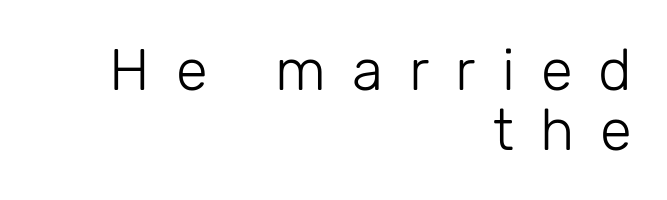
The image shows 58 px light sans-serif type, upright; set right-aligned, tight line spacing (1.03x), unusually wide letter spacing (+0.45 em), not underlined; low stroke contrast and a medium x-height.
